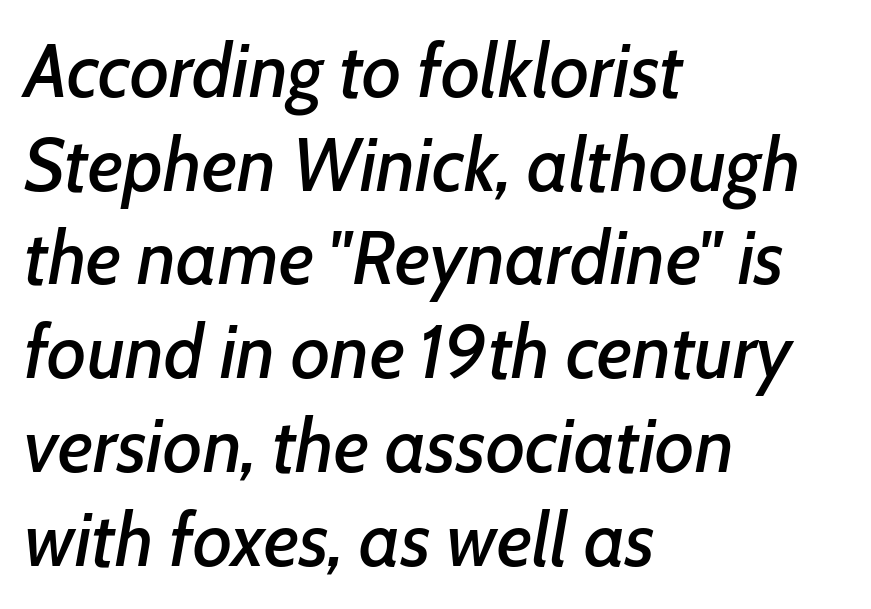
Q: Is the text italic (slanted)? A: Yes, it leans right by about 7 degrees.
Q: Is the text underlined? A: No.
Q: How is the paragraph aligned? A: Left-aligned.
Q: Is the spacing between letters normal or unusually wide? A: Normal.
Q: Is the spacing between lines tight, normal or loose? A: Normal.
Q: Width (condensed, normal, or wide)? A: Normal.
Q: Stroke contrast? A: Low.
Q: x-height? A: Medium.
Q: Monospaced? A: No.
